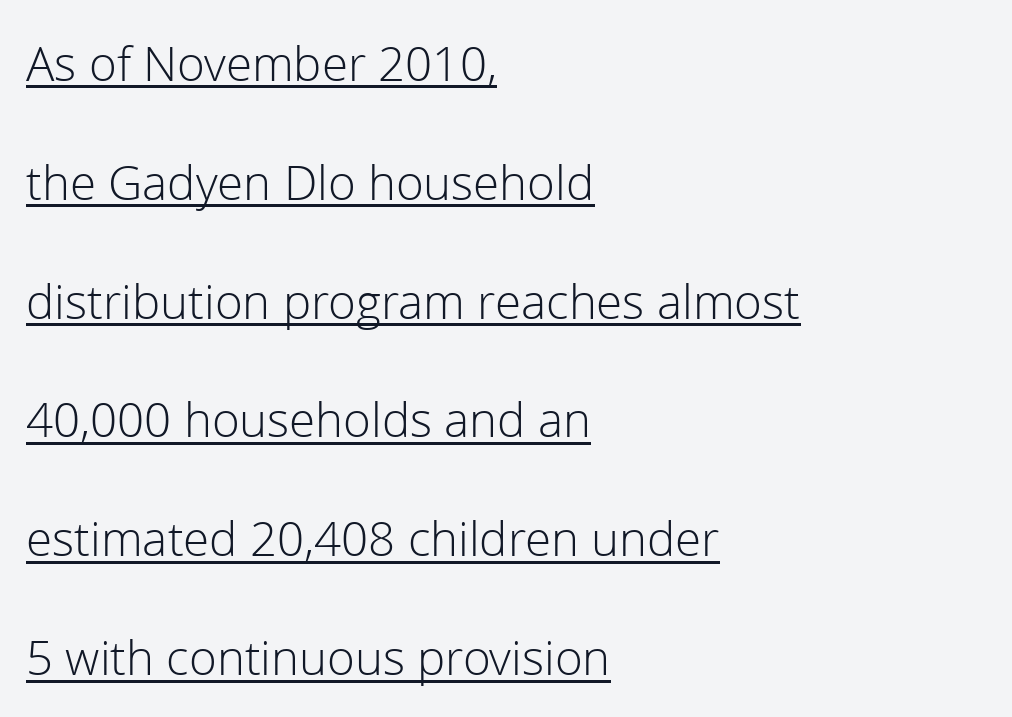
Font category for this specimen: sans-serif. The face used here is proportionally spaced, like ordinary book or web type. Standard letterfit; no display-style spreading of the glyphs. These lines stack with their left ends in a neat column.
